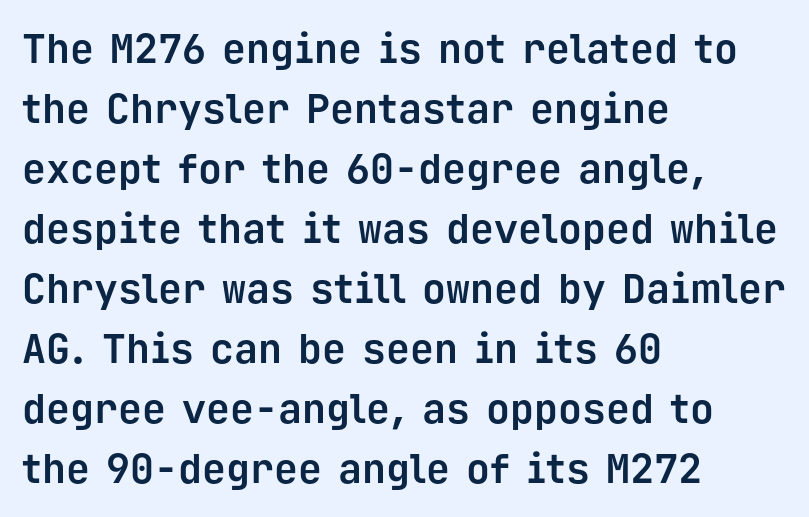
Spacing verdict: monospaced, one width for all characters. These lines carry a lot of weight — the face is fully bold. The passage is arranged the way most books set body copy — flush left. What stands out about the letter spacing? Nothing — it is the standard amount. Examine the stroke ends and you'll find no serifs. Notice how the stems are strictly vertical — no italics here.
